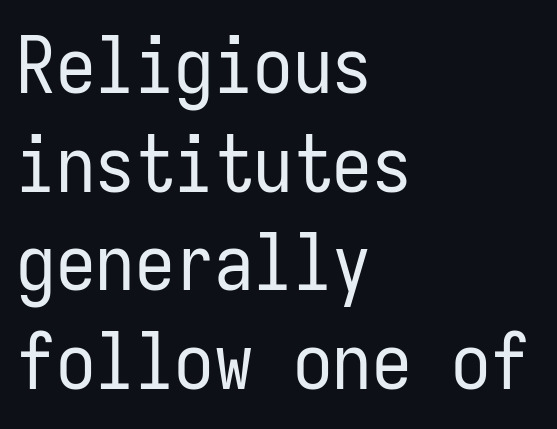
{"serif": "no", "italic": "no", "bold": "no", "weight": "regular", "width": "condensed", "stroke_contrast": "low", "x_height": "medium", "monospaced": "yes", "underline": "no", "align": "left", "line_spacing": "normal", "line_spacing_ratio": 1.25, "letter_spacing": "normal", "letter_spacing_em": 0.0, "glyph_px": 79}
